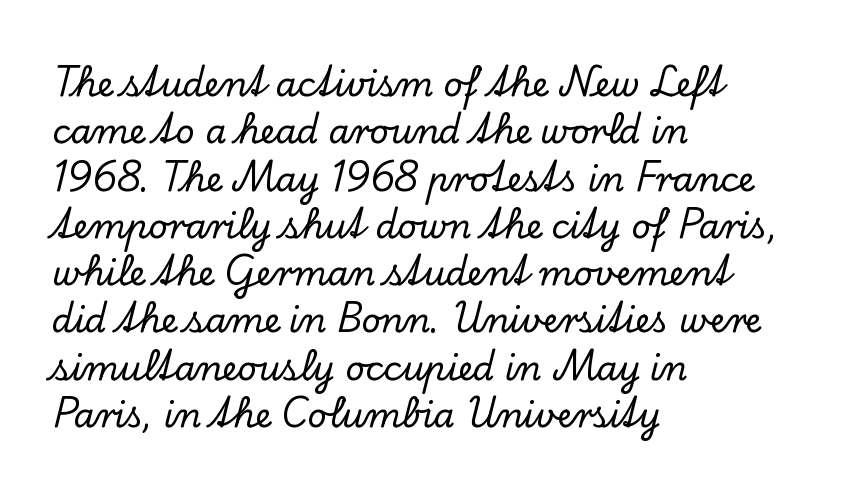
Students, observe: this is what conventionally led text looks like. Nothing unusual about the tracking: characters are spaced as the font intends. Serif or sans? Serif — the stroke terminals have little feet. Leftover space on each line is placed entirely after the last word. Check the space under the baseline: it is left empty.
